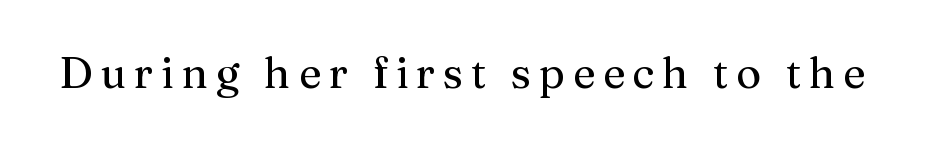
Q: Is the text bold? A: No.
Q: Is the text italic (slanted)? A: No, it is upright.
Q: Is the typeface a serif or a sans-serif typeface? A: Serif.
Q: Is the text underlined? A: No.
Q: Width (condensed, normal, or wide)? A: Normal.
Q: Stroke contrast? A: Medium.
Q: x-height? A: Medium.
Q: Monospaced? A: No.
